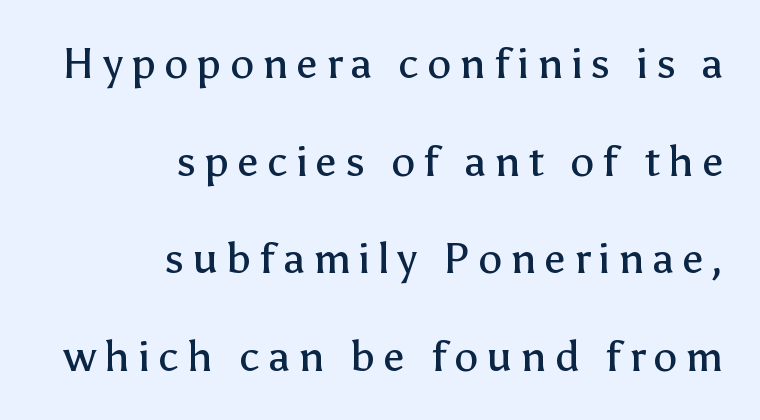
The image shows 43 px regular-weight sans-serif type, upright; set right-aligned, loose line spacing (2.27x), not underlined; low stroke contrast and a medium x-height.
